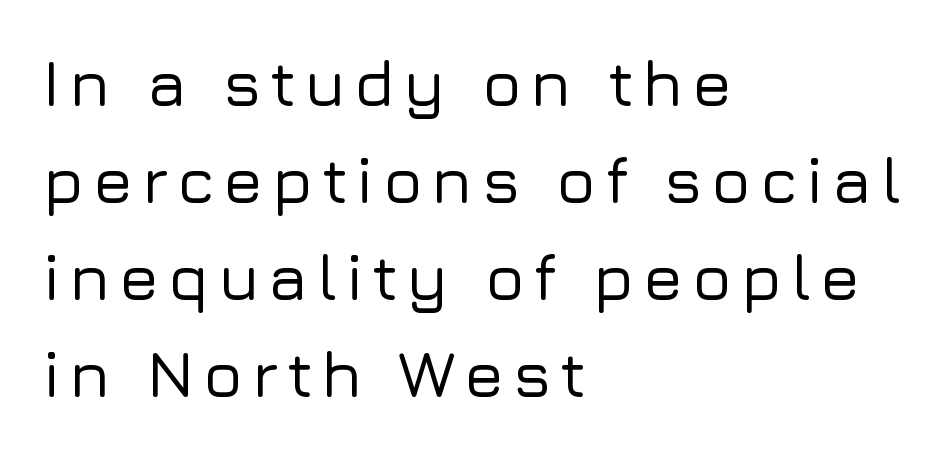
No italicization has been applied; the sample stays upright. This sample uses a sans-serif face. These lines stack with their left ends in a neat column. Proportional: the letters do not fall into vertical columns.
